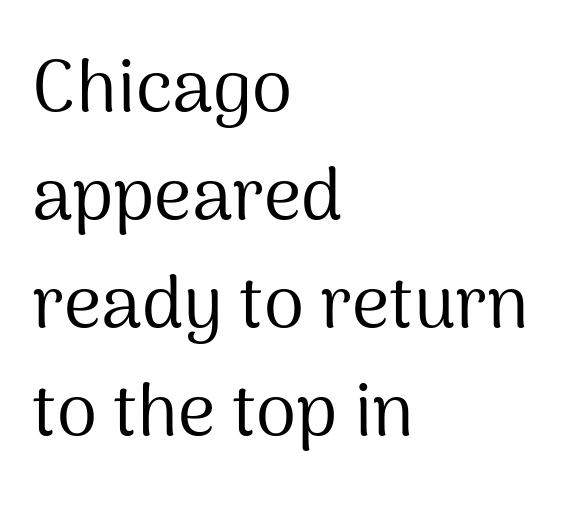
Q: Is the text bold? A: No.
Q: Is the text italic (slanted)? A: No, it is upright.
Q: Is the typeface a serif or a sans-serif typeface? A: Sans-serif.
Q: Is the text underlined? A: No.
Q: How is the paragraph aligned? A: Left-aligned.
Q: Is the spacing between letters normal or unusually wide? A: Normal.
Q: Is the spacing between lines tight, normal or loose? A: Normal.
Q: Width (condensed, normal, or wide)? A: Normal.
Q: Stroke contrast? A: Medium.
Q: x-height? A: Medium.
Q: Monospaced? A: No.
